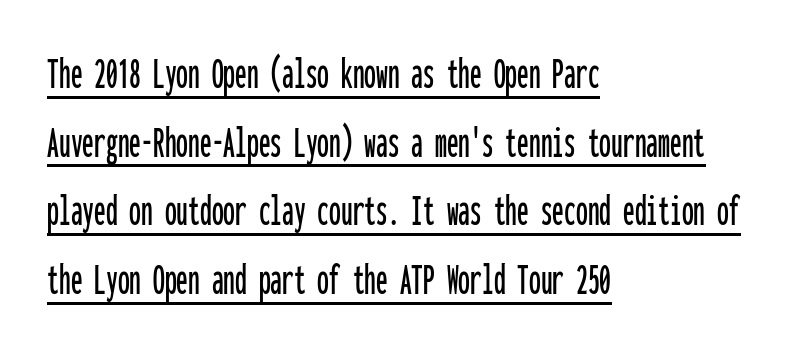
Q: Is the text italic (slanted)? A: No, it is upright.
Q: Is the typeface a serif or a sans-serif typeface? A: Sans-serif.
Q: Is the text underlined? A: Yes.
Q: How is the paragraph aligned? A: Left-aligned.
Q: Is the spacing between letters normal or unusually wide? A: Normal.
Q: Is the spacing between lines tight, normal or loose? A: Normal.
Q: Width (condensed, normal, or wide)? A: Condensed.
Q: Stroke contrast? A: Low.
Q: x-height? A: Medium.
Q: Monospaced? A: Yes.
